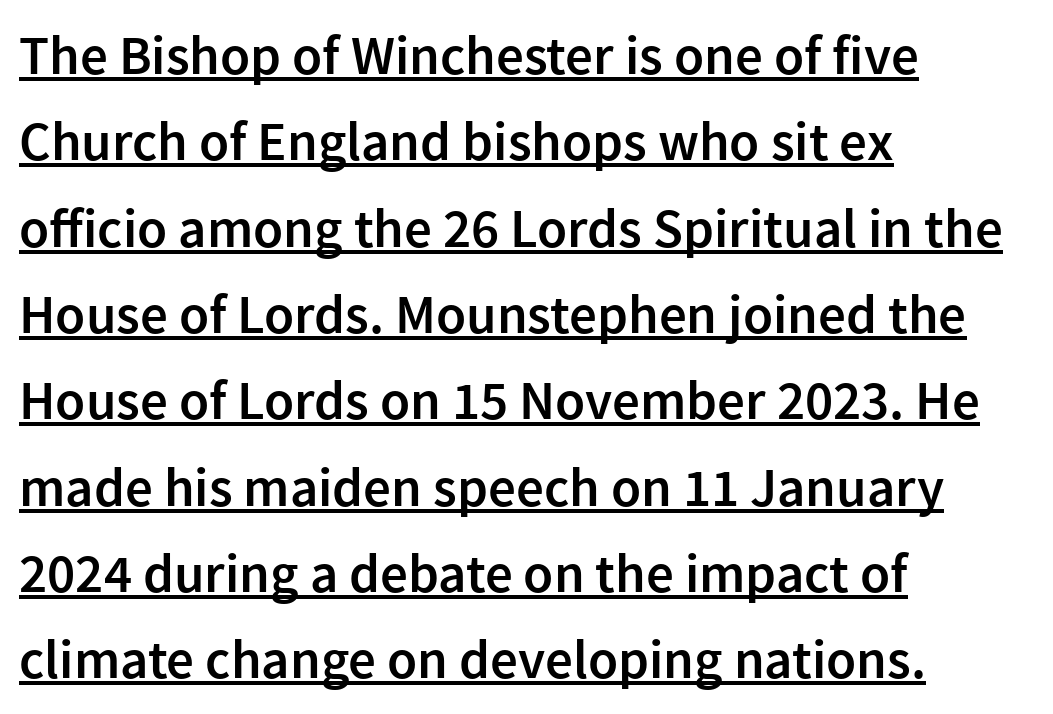
The image shows 55 px semibold sans-serif type, upright; set left-aligned, normal line spacing (1.57x), normal letter spacing, underlined; a medium x-height.
